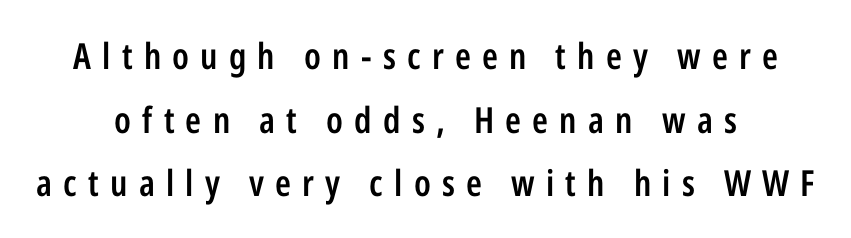
Q: Is the text bold? A: Semi-bold.
Q: Is the text italic (slanted)? A: No, it is upright.
Q: Is the typeface a serif or a sans-serif typeface? A: Sans-serif.
Q: Is the text underlined? A: No.
Q: How is the paragraph aligned? A: Centered.
Q: Is the spacing between letters normal or unusually wide? A: Unusually wide.
Q: Width (condensed, normal, or wide)? A: Condensed.
Q: Stroke contrast? A: Low.
Q: x-height? A: Medium.
Q: Monospaced? A: No.
